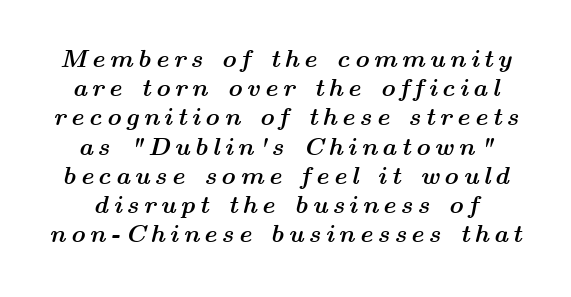
The space beneath each line is pristine and unruled. Designer's note — italics engaged. Plenty of ink on the page — the face is bold.
